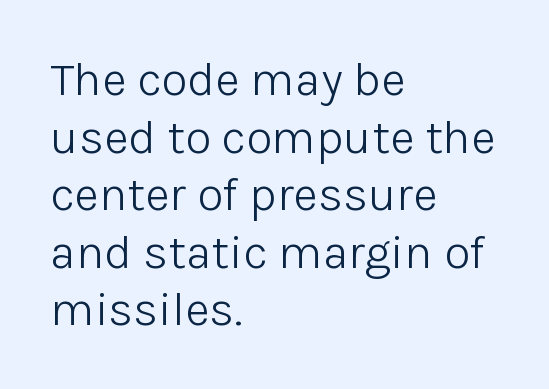
{"serif": "no", "italic": "no", "bold": "no", "weight": "light", "width": "normal", "stroke_contrast": "low", "x_height": "medium", "monospaced": "no", "underline": "no", "align": "left", "line_spacing_ratio": 1.2, "letter_spacing": "normal", "letter_spacing_em": 0.0, "glyph_px": 48}
